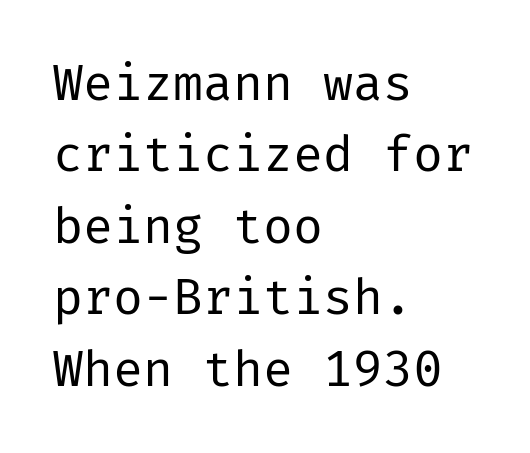
Caption: standard tracking, unaltered. Does the lettering tilt? It doesn't — this is upright. The passage shown is not bold in any degree. In terms of letterform style, serifs are entirely absent. The paragraph has a hard left edge and a soft right edge. Rule under the text: the space is simply empty.
